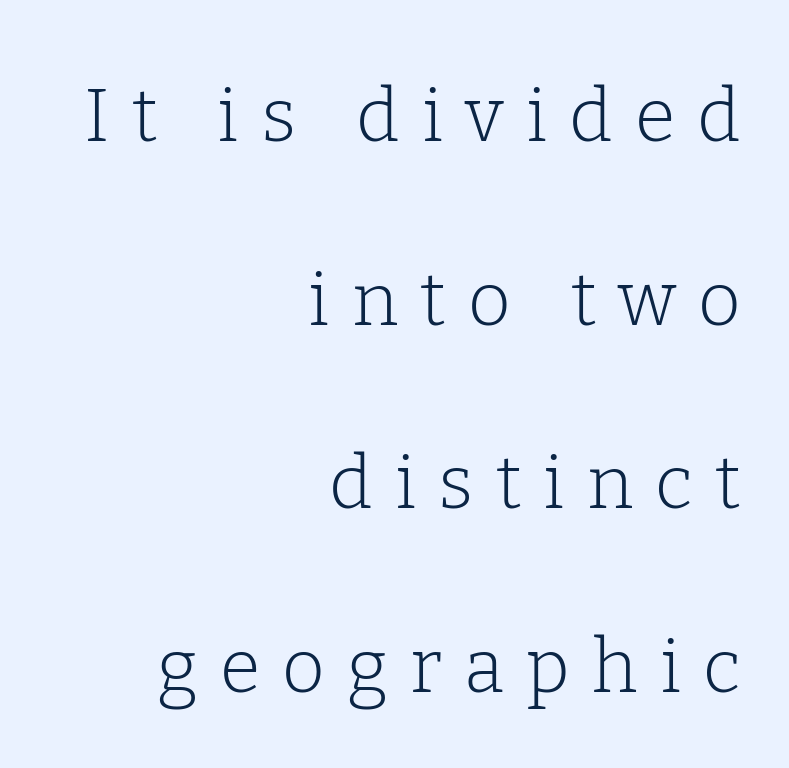
{"serif": "yes", "italic": "no", "bold": "no", "weight": "light", "width": "normal", "stroke_contrast": "low", "x_height": "medium", "monospaced": "no", "underline": "no", "align": "right", "line_spacing": "loose", "line_spacing_ratio": 2.48, "letter_spacing": "wide", "letter_spacing_em": 0.3, "glyph_px": 74}
